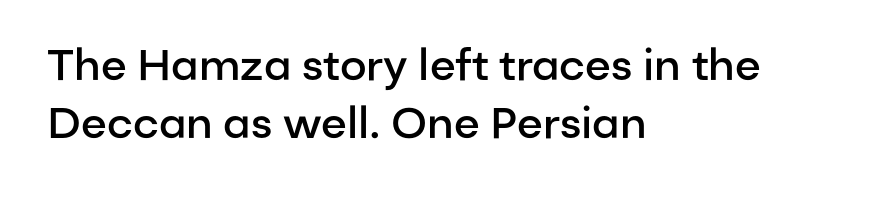
The image shows 43 px semibold sans-serif type, upright; set left-aligned, normal line spacing (1.36x), normal letter spacing, not underlined; low stroke contrast and a medium x-height.
